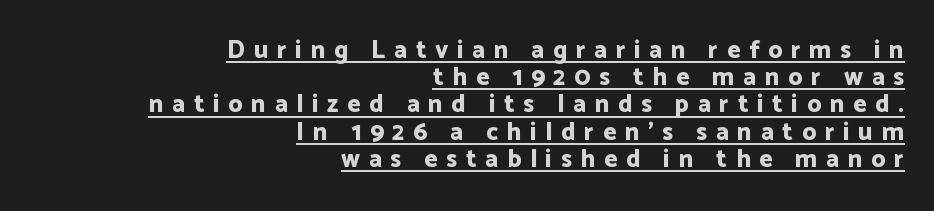
{"italic": "no", "bold": "yes", "underline": "yes", "align": "right", "line_spacing": "tight", "line_spacing_ratio": 1.09, "letter_spacing": "wide", "letter_spacing_em": 0.35, "glyph_px": 25}
